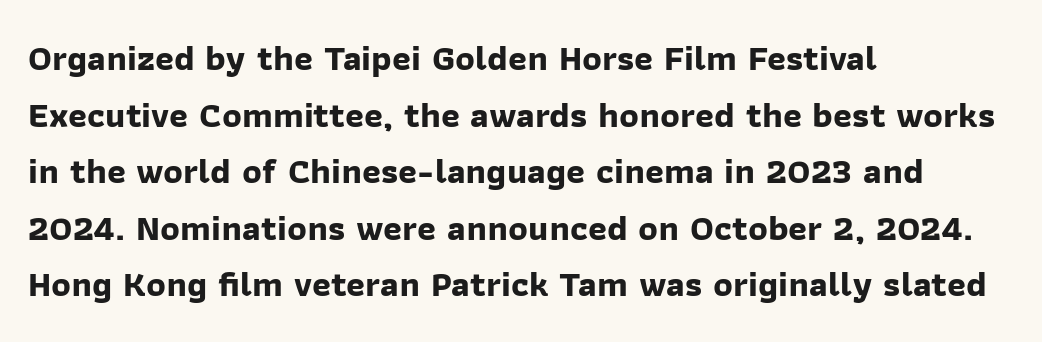
Does the copy run flush right? No — it runs flush left. A normal amount of white space separates one row of letters from the next. Lines of text with bare space underneath. A typesetter would call this zero additional tracking. This sample has the flowing, uneven cadence of proportional lettering.
